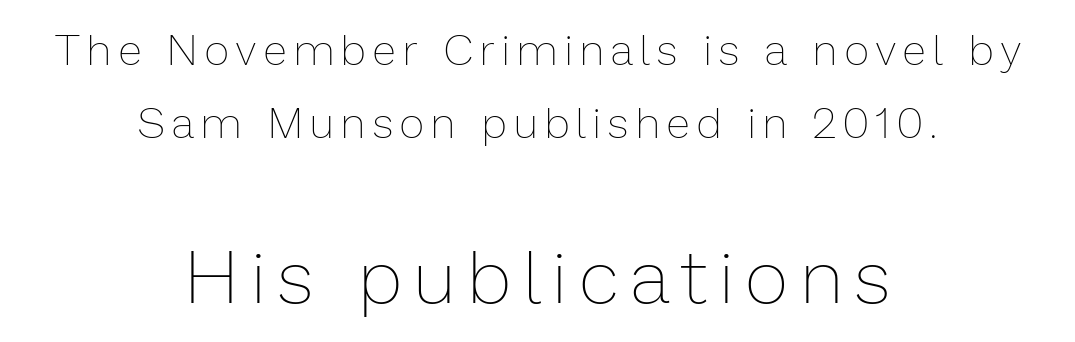
{"italic": "no", "bold": "no", "weight": "thin", "width": "normal", "stroke_contrast": "low", "x_height": "medium", "monospaced": "no", "underline": "no", "align": "center", "line_spacing": "normal", "line_spacing_ratio": 1.69, "larger_block": "second", "size_ratio": 1.74, "glyph_px": 75}
